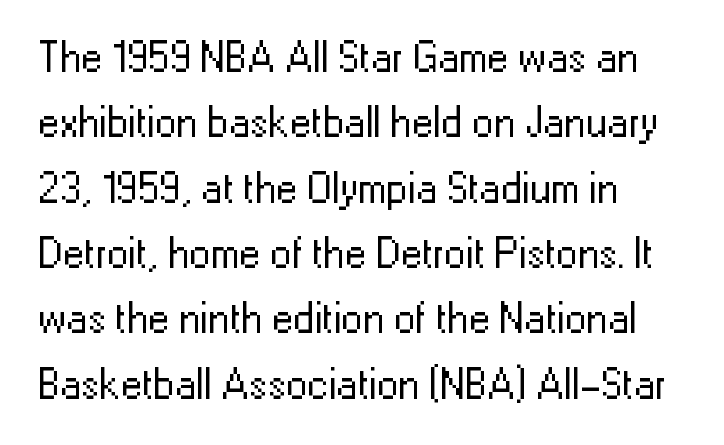
The letters sit at their default tracking, neither squeezed nor spread. A typesetter would label this face a sans. Compared with a centered layout, this one pins lines to the left instead. Is this a fixed-width face? No — the glyphs have proportional, varying widths.
